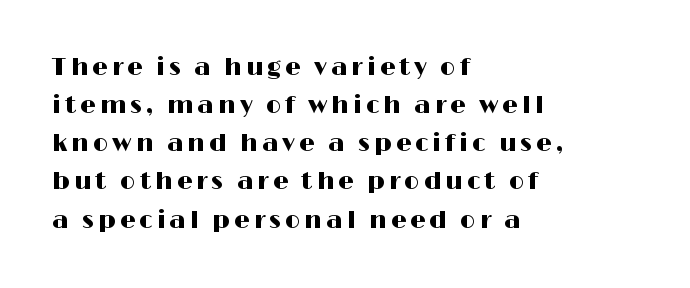
The rows are spaced the way most documents space them. Rendered with straight, roman letterforms. Decoration check: the copy has no underline. A classic flush-left, rag-right setting is used for this passage.
